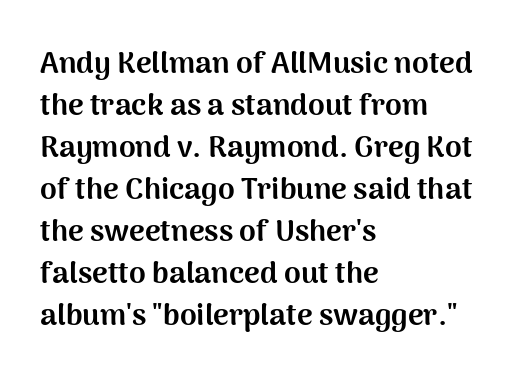
Q: Is the text bold? A: Yes.
Q: Is the text italic (slanted)? A: No, it is upright.
Q: Is the typeface a serif or a sans-serif typeface? A: Sans-serif.
Q: Is the text underlined? A: No.
Q: How is the paragraph aligned? A: Left-aligned.
Q: Is the spacing between letters normal or unusually wide? A: Normal.
Q: Is the spacing between lines tight, normal or loose? A: Normal.
Q: Width (condensed, normal, or wide)? A: Normal.
Q: Stroke contrast? A: Medium.
Q: x-height? A: Medium.
Q: Monospaced? A: No.
